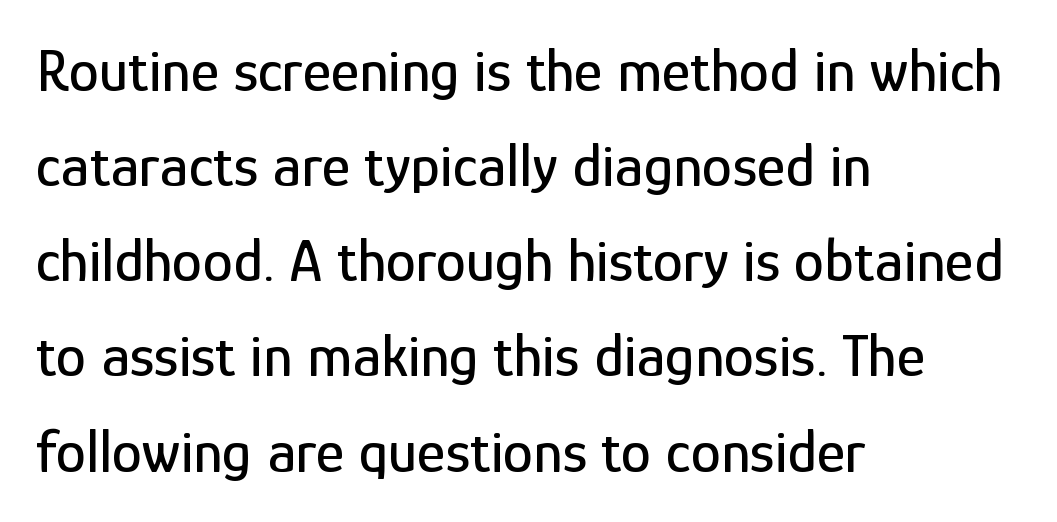
This sample uses plain, unmodified letter spacing. Italic: no, the glyphs are upright roman. Proportional: the letters do not fall into vertical columns. The rendering shows plain stroke endings on the letterforms — a sans-serif design. The typesetter chose a ragged-right arrangement here.
